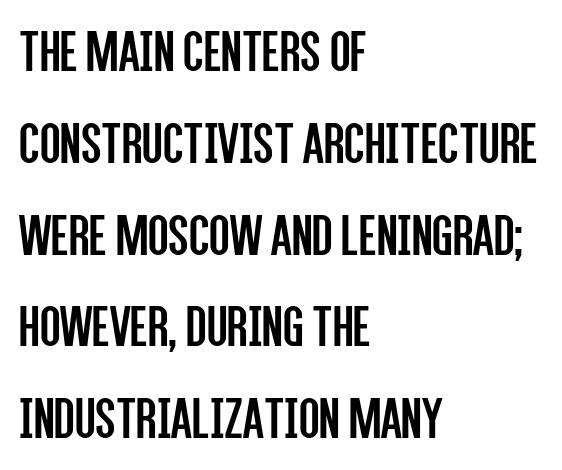
Q: Is the text bold? A: No.
Q: Is the text italic (slanted)? A: No, it is upright.
Q: Is the typeface a serif or a sans-serif typeface? A: Sans-serif.
Q: Is the text underlined? A: No.
Q: How is the paragraph aligned? A: Left-aligned.
Q: Is the spacing between letters normal or unusually wide? A: Normal.
Q: Is the spacing between lines tight, normal or loose? A: Normal.
Q: Width (condensed, normal, or wide)? A: Condensed.
Q: Stroke contrast? A: Low.
Q: x-height? A: Large.
Q: Monospaced? A: No.
